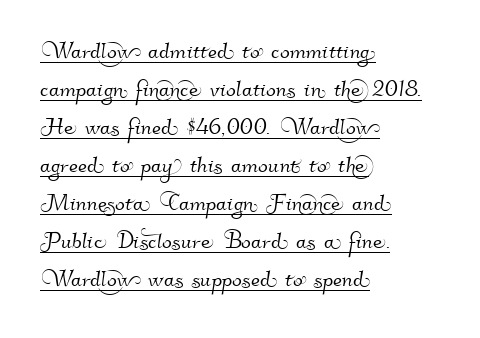
Interline gaps are of average width in this sample. The rendering uses the underline text-decoration. Character widths vary here, with narrow letters taking less room than wide ones. The rendering shows plain stroke endings on the letterforms — a sans-serif design. The rag falls on the right side of this text block. Honestly, the letter spacing is just normal — you wouldn't notice it.
